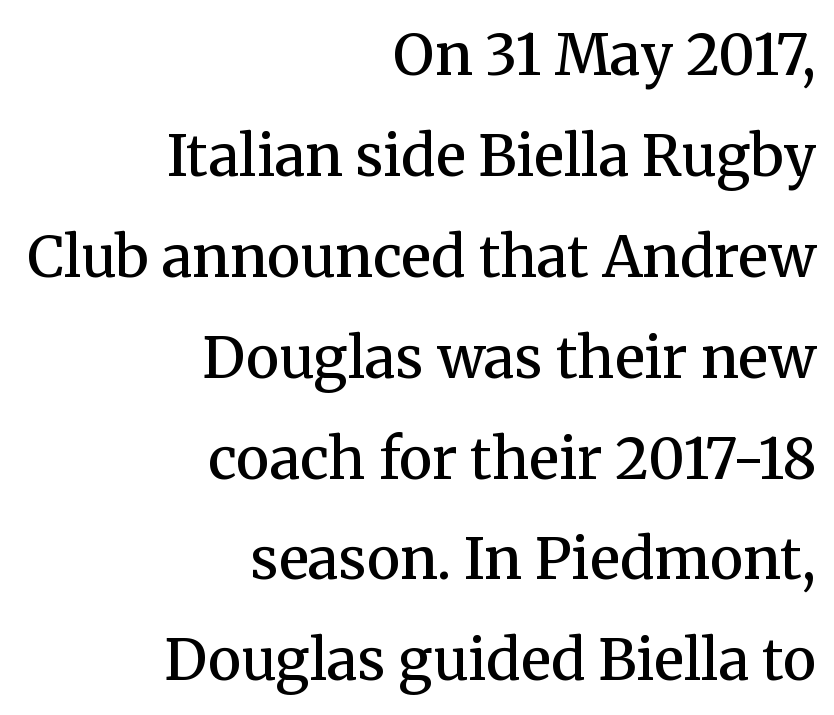
Proportional: the letters do not fall into vertical columns. Just letters on the line, the space beneath them empty. Reading down the block, your eye finds every line finishing at a fixed right position. A semibold gives these letters moderate extra thickness, short of bold. The lettering stays uniformly vertical, giving the passage a roman look.
